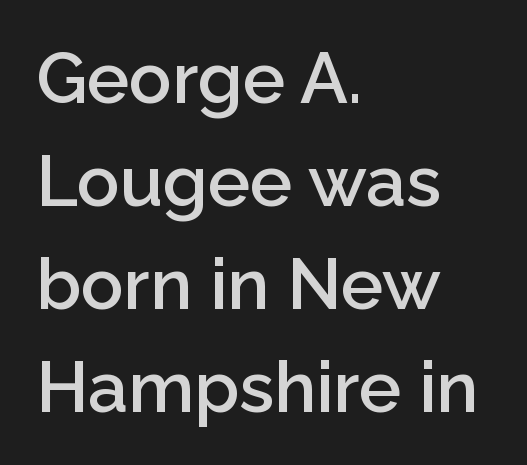
This sample is left-justified, so line endings fall wherever the words run out. Varying glyph widths throughout — classic text-font behaviour. The typography opts for an upright posture over an oblique one. In terms of leading, this rendering sits right in the middle.
